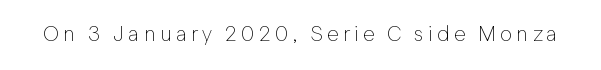
{"italic": "no", "bold": "no", "underline": "no", "letter_spacing": "wide", "letter_spacing_em": 0.2, "glyph_px": 21}
